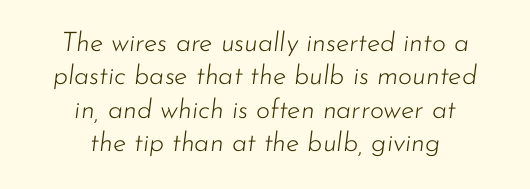
The foot of each line stays bare and open. The letters sit at their default tracking, neither squeezed nor spread. The paragraph has two soft edges and a firm central axis. This is not heavy type; no bold has been used.
